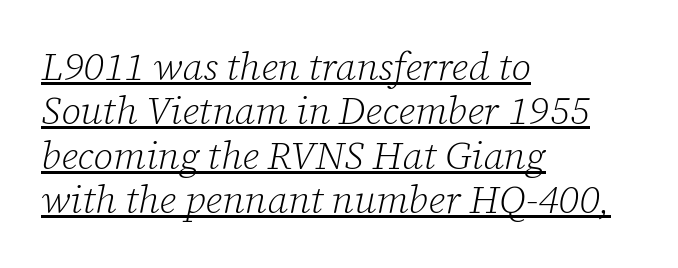
Q: Is the text bold? A: No.
Q: Is the text italic (slanted)? A: Yes, it leans right by about 12 degrees.
Q: Is the typeface a serif or a sans-serif typeface? A: Serif.
Q: Is the text underlined? A: Yes.
Q: How is the paragraph aligned? A: Left-aligned.
Q: Is the spacing between letters normal or unusually wide? A: Normal.
Q: Is the spacing between lines tight, normal or loose? A: Tight.
Q: Width (condensed, normal, or wide)? A: Normal.
Q: Stroke contrast? A: Low.
Q: x-height? A: Medium.
Q: Monospaced? A: No.
